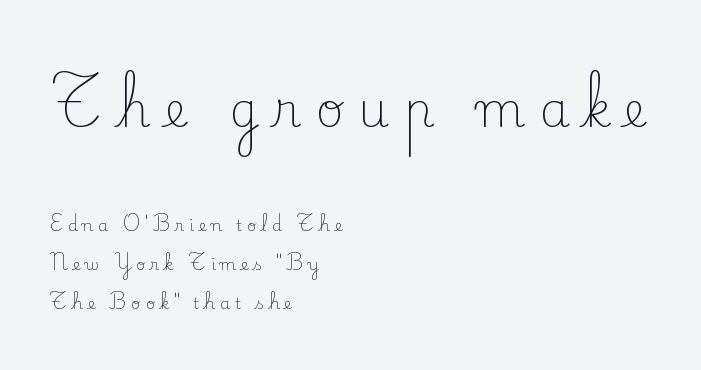
The image shows 48 px light serif type, upright; set left-aligned, loose line spacing (2.45x), unusually wide letter spacing (+0.3 em), not underlined; the first (top) block is 3.0x larger; low stroke contrast and a small x-height.
